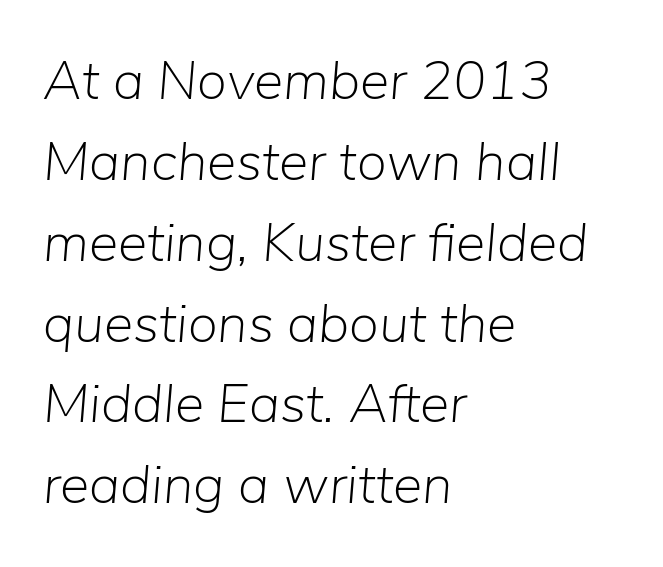
The image shows 55 px light type, italic (leaning right); set left-aligned, normal line spacing (1.47x), normal letter spacing, not underlined; low stroke contrast and a medium x-height.
